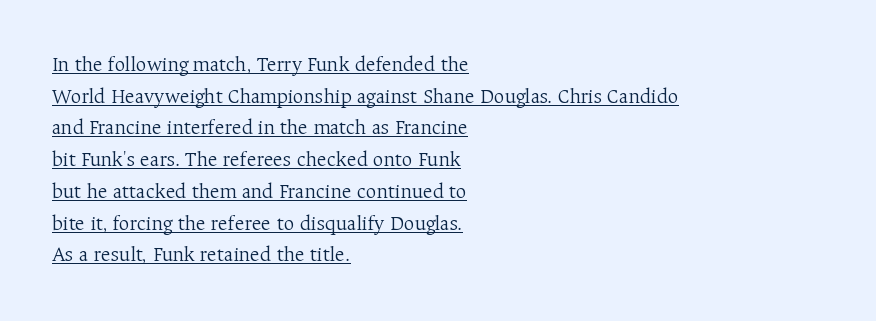
The weight tops out at a normal text grade. Which margin do the lines hug? The left one — the right edge is uneven. Looks like someone drew a line under every word here. This sample uses plain, unmodified letter spacing. This is roman type, the default non-slanted kind.
